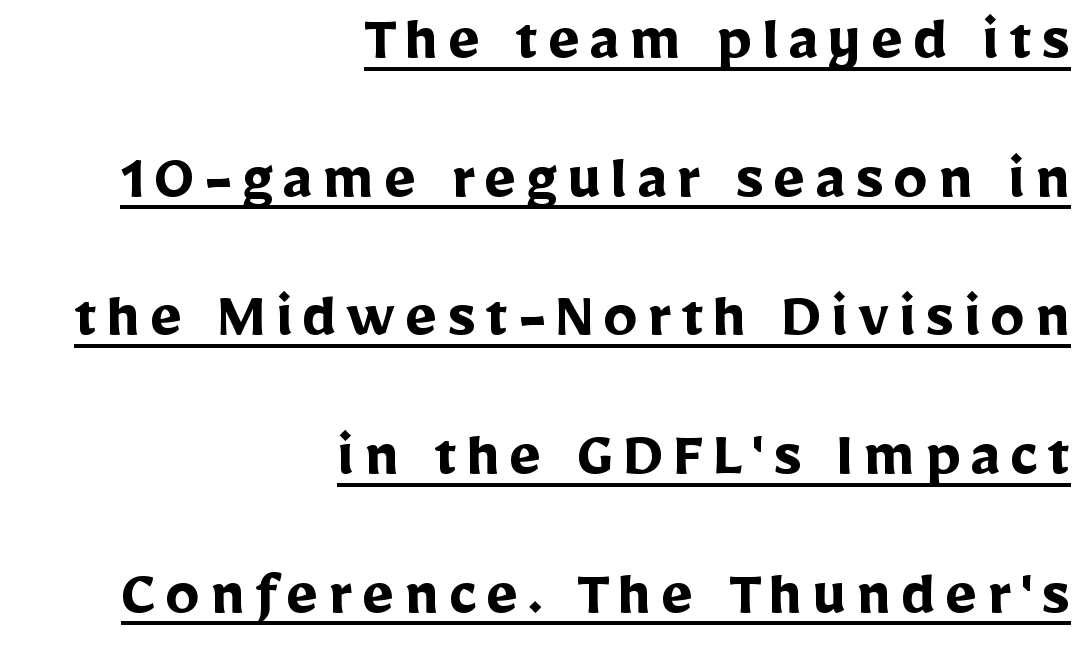
Q: Is the text bold? A: Yes.
Q: Is the text italic (slanted)? A: No, it is upright.
Q: Is the typeface a serif or a sans-serif typeface? A: Sans-serif.
Q: Is the text underlined? A: Yes.
Q: How is the paragraph aligned? A: Right-aligned.
Q: Is the spacing between lines tight, normal or loose? A: Loose.
Q: Width (condensed, normal, or wide)? A: Normal.
Q: Stroke contrast? A: Low.
Q: x-height? A: Medium.
Q: Monospaced? A: No.
